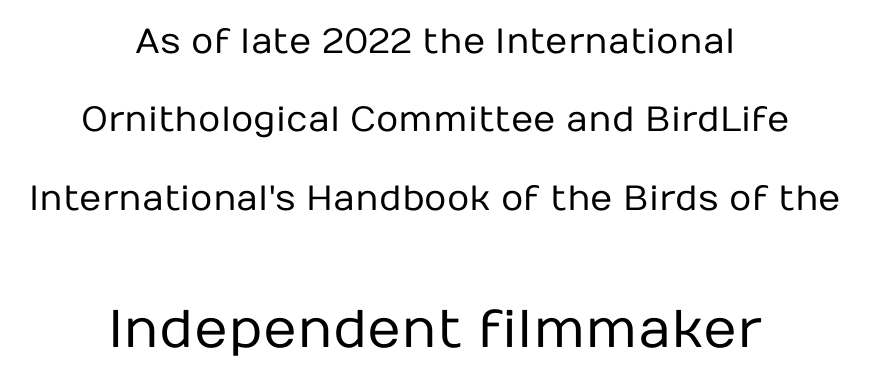
Q: Is the text bold? A: No.
Q: Is the text italic (slanted)? A: No, it is upright.
Q: Is the typeface a serif or a sans-serif typeface? A: Sans-serif.
Q: Is the text underlined? A: No.
Q: How is the paragraph aligned? A: Centered.
Q: Is the spacing between letters normal or unusually wide? A: Normal.
Q: Is the spacing between lines tight, normal or loose? A: Loose.
Q: Which block of text is set in a larger size, the first (top) or the second (bottom)? A: The second (bottom) one.
Q: Width (condensed, normal, or wide)? A: Normal.
Q: Stroke contrast? A: Low.
Q: x-height? A: Medium.
Q: Monospaced? A: No.
